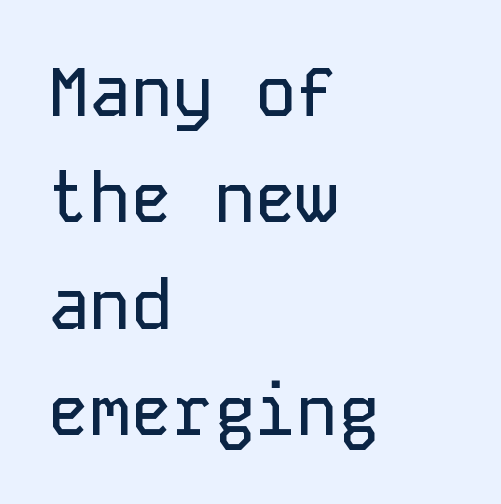
Check the space under the baseline: it is left empty. Examine the stroke ends and you'll find no serifs. A student would call this left alignment; a typographer would say flush left, rag right. Ascenders rise straight up at ninety degrees. Short note: letters normally spaced.
